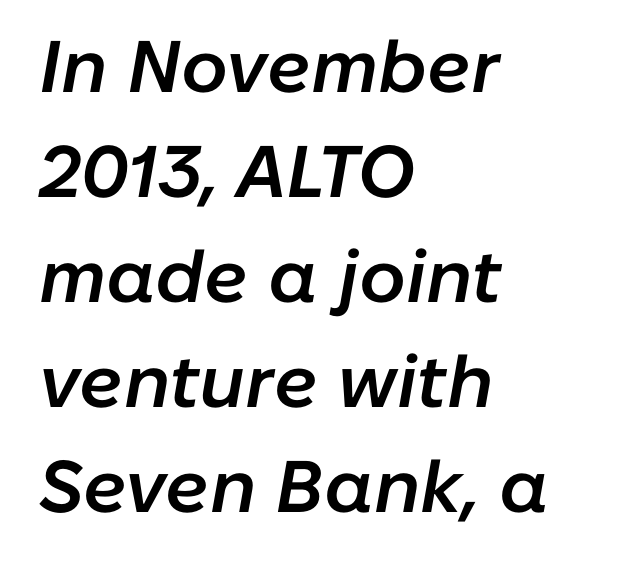
{"italic": "yes", "lean": "right", "slant_degrees": 10, "bold": "semi", "weight": "semibold", "width": "normal", "stroke_contrast": "low", "x_height": "medium", "monospaced": "no", "underline": "no", "align": "left", "line_spacing": "normal", "line_spacing_ratio": 1.44, "letter_spacing": "normal", "letter_spacing_em": 0.0, "glyph_px": 73}
